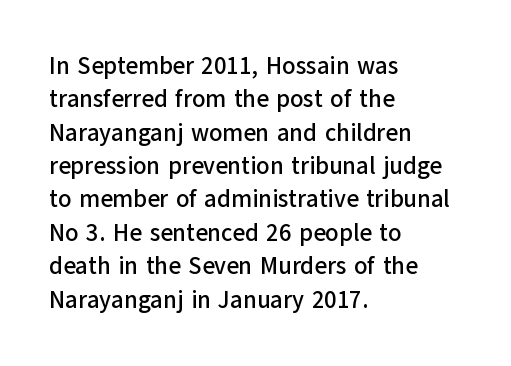
Style check: upright. Bare-footed words on every line. The passage shown has conventional tracking throughout. If you measured baseline to baseline, you'd find a middling distance. A student would call this left alignment; a typographer would say flush left, rag right.
